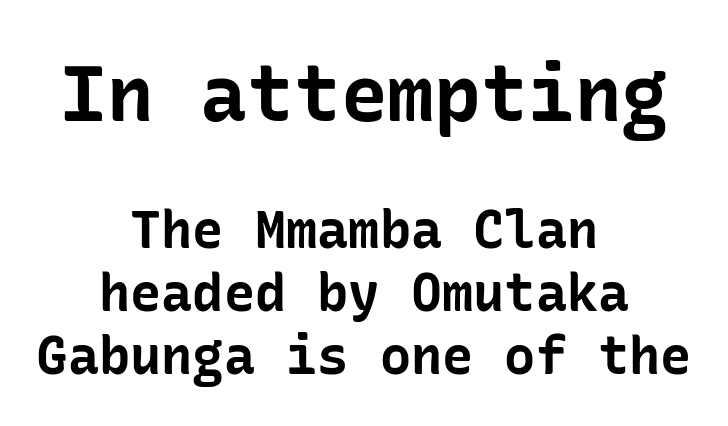
The image shows 78 px bold sans-serif type, upright; set centered, line spacing 1.21x, normal letter spacing, not underlined; the first (top) block is 1.5x larger; low stroke contrast and a medium x-height.
